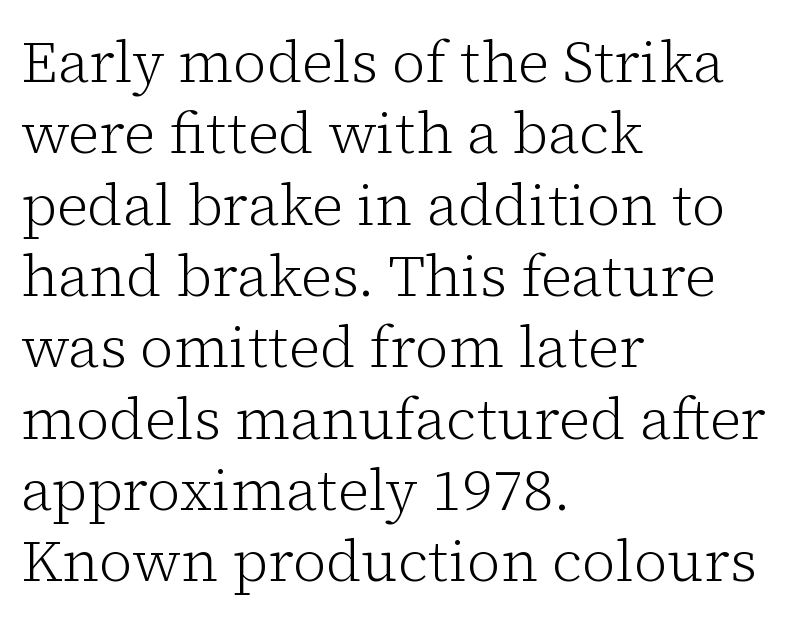
{"serif": "yes", "italic": "no", "bold": "no", "weight": "light", "width": "normal", "stroke_contrast": "low", "x_height": "medium", "monospaced": "no", "underline": "no", "align": "left", "line_spacing_ratio": 1.23, "letter_spacing": "normal", "letter_spacing_em": 0.0, "glyph_px": 58}
